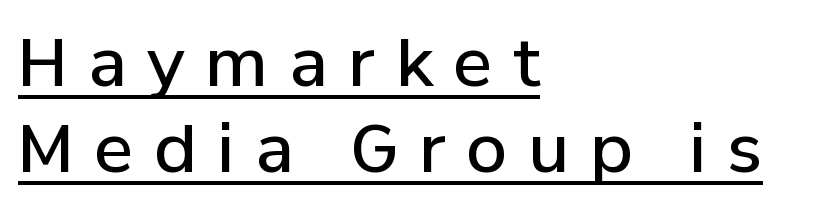
The image shows 66 px semibold sans-serif type, upright; set left-aligned, normal line spacing (1.3x), unusually wide letter spacing (+0.31 em), underlined; low stroke contrast and a medium x-height.
